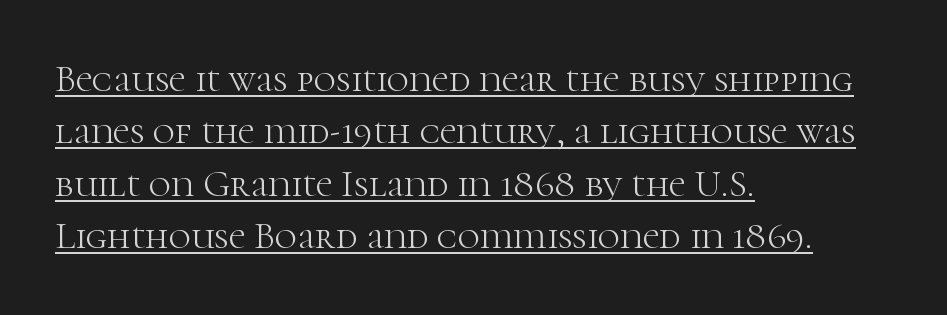
The image shows 38 px light serif type, upright; set left-aligned, normal line spacing (1.38x), normal letter spacing, underlined; high stroke contrast and a medium x-height.
